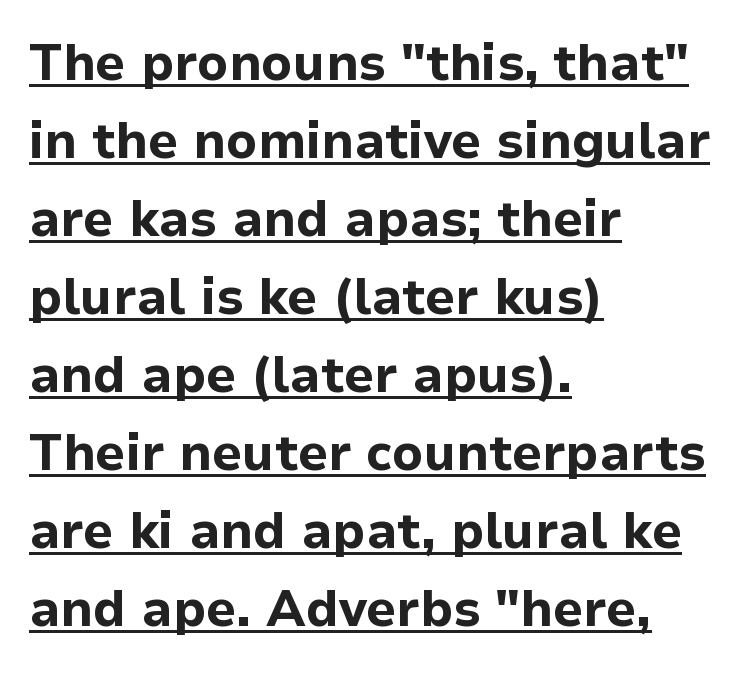
You can see a thin bar hugging the bottom of the glyphs. Varying glyph widths throughout — classic text-font behaviour. These lines were composed using upright roman letters. Its strokes are broad and dark, the hallmark of bold type.
